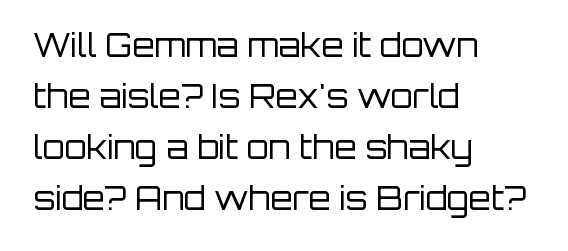
{"serif": "no", "italic": "no", "bold": "no", "weight": "regular", "width": "normal", "stroke_contrast": "low", "x_height": "large", "monospaced": "no", "underline": "no", "align": "left", "line_spacing": "normal", "line_spacing_ratio": 1.59, "letter_spacing": "normal", "letter_spacing_em": 0.0, "glyph_px": 32}
